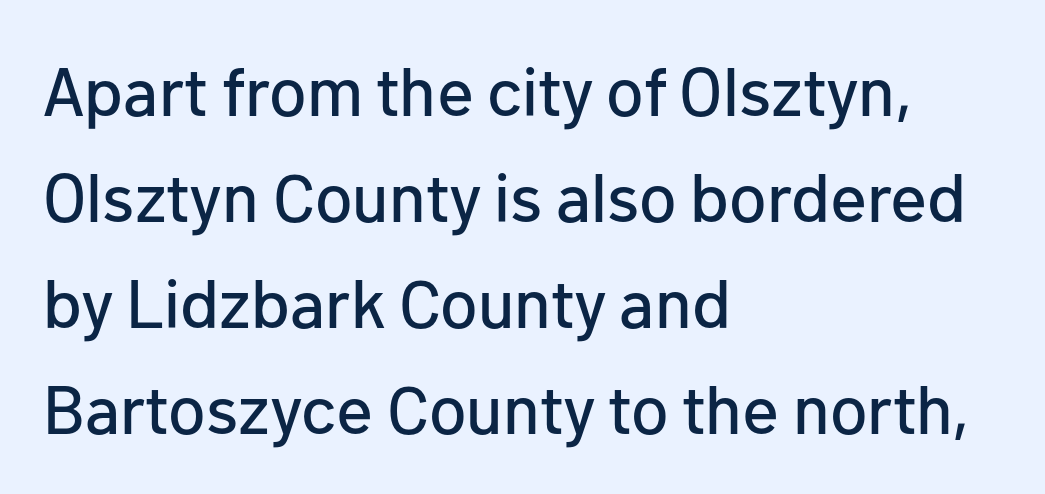
The image shows 68 px sans-serif type, upright; set left-aligned, normal line spacing (1.56x), normal letter spacing, not underlined; low stroke contrast and a medium x-height.
